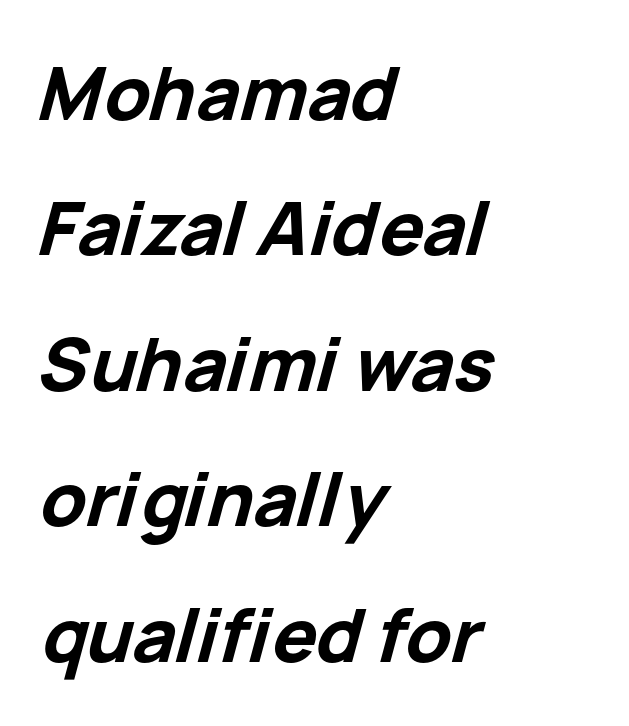
{"italic": "yes", "lean": "right", "slant_degrees": 15, "bold": "yes", "weight": "bold", "width": "normal", "stroke_contrast": "low", "x_height": "medium", "monospaced": "no", "underline": "no", "align": "left", "line_spacing_ratio": 1.83, "letter_spacing": "normal", "letter_spacing_em": 0.0, "glyph_px": 74}
